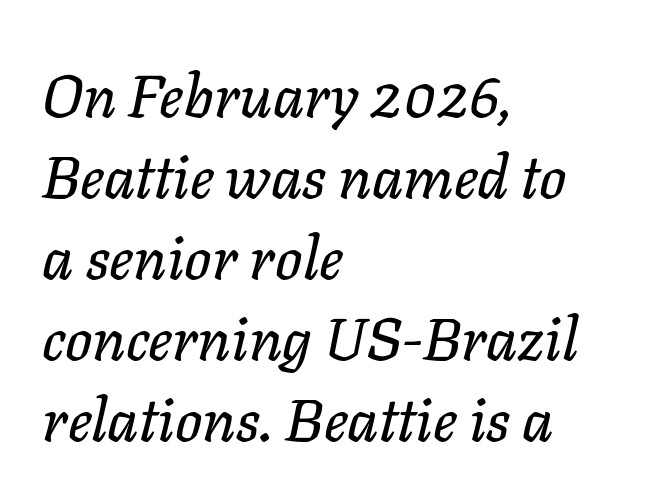
Has an underline been added? It has not. Typeset ragged right — the left edge is the straight one. A typesetter would call this proportional, since set widths differ per character. Vertically, the passage feels balanced, rows spaced as you'd expect. Glyph-to-glyph distance matches everyday printed text.
